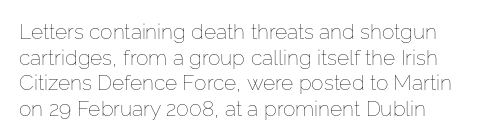
Q: Is the text bold? A: No.
Q: Is the text italic (slanted)? A: No, it is upright.
Q: Is the text underlined? A: No.
Q: Is the spacing between letters normal or unusually wide? A: Normal.
